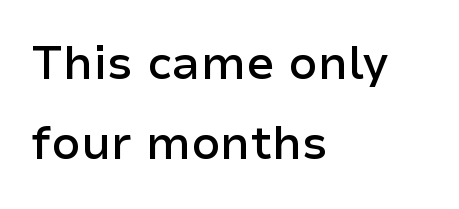
The image shows 46 px semibold sans-serif type, upright; set left-aligned, line spacing 1.75x, normal letter spacing, not underlined; low stroke contrast and a medium x-height.
